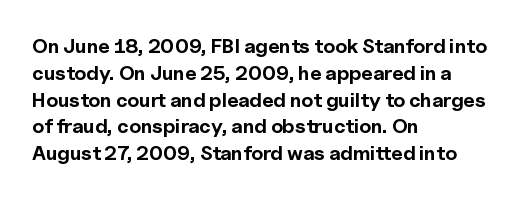
The image shows 20 px bold type, upright; set left-aligned, normal line spacing (1.34x), normal letter spacing, not underlined.
